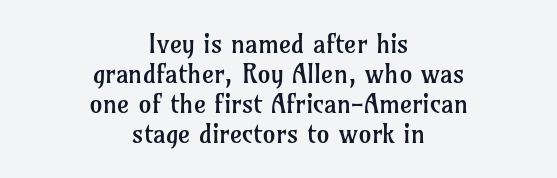
These lines keep a tight, regular rhythm from letter to letter. Anything drawn beneath the words? Only blank space. Is this a heavy cut? Hardly; it is regular or lighter. Centered paragraph, ragged on both sides. Tall strokes in this sample are plumb rather than angled.
